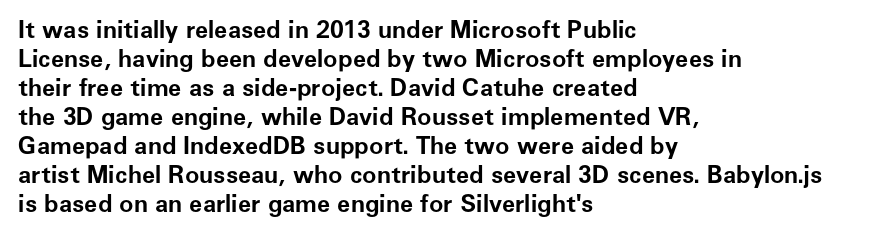
The image shows 24 px bold type, upright; set left-aligned, line spacing 1.21x, normal letter spacing, not underlined.
